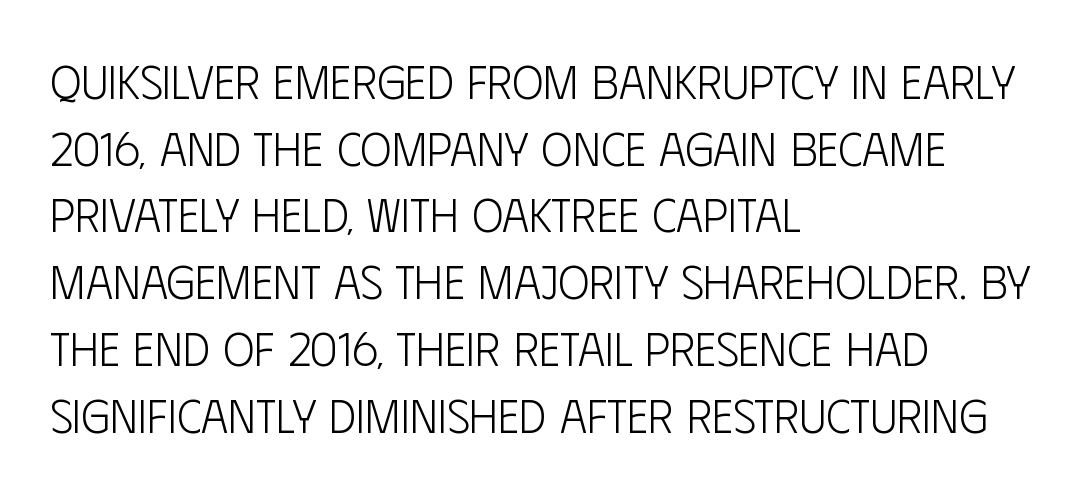
The image shows 47 px light, condensed sans-serif type, upright; set left-aligned, normal line spacing (1.42x), normal letter spacing, not underlined; low stroke contrast and a large x-height.
